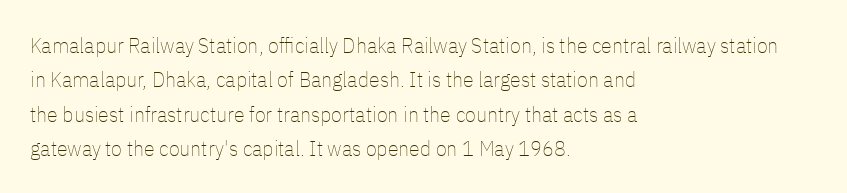
Q: Is the text bold? A: No.
Q: Is the text italic (slanted)? A: No, it is upright.
Q: Is the text underlined? A: No.
Q: How is the paragraph aligned? A: Left-aligned.
Q: Is the spacing between letters normal or unusually wide? A: Normal.
Q: Is the spacing between lines tight, normal or loose? A: Normal.
